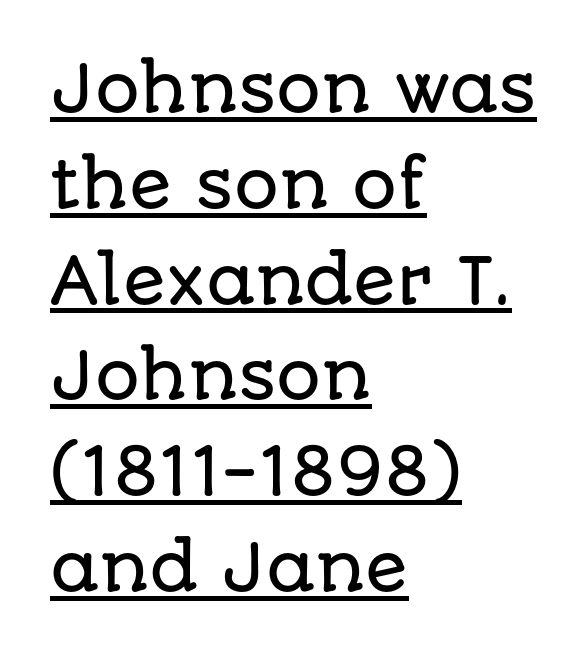
Q: Is the text italic (slanted)? A: No, it is upright.
Q: Is the typeface a serif or a sans-serif typeface? A: Sans-serif.
Q: Is the text underlined? A: Yes.
Q: How is the paragraph aligned? A: Left-aligned.
Q: Is the spacing between letters normal or unusually wide? A: Normal.
Q: Is the spacing between lines tight, normal or loose? A: Normal.
Q: Width (condensed, normal, or wide)? A: Normal.
Q: Stroke contrast? A: Low.
Q: x-height? A: Large.
Q: Monospaced? A: No.
